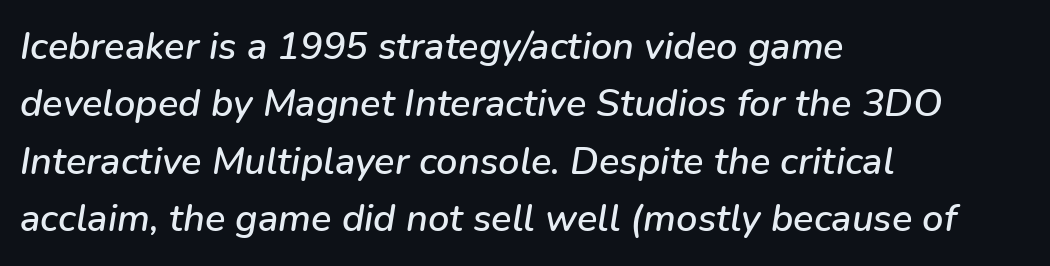
The image shows 38 px text type, italic (leaning right); set left-aligned, normal line spacing (1.51x), normal letter spacing, not underlined; low stroke contrast and a medium x-height.
